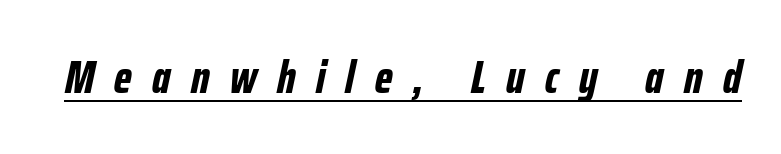
Q: Is the text bold? A: Yes.
Q: Is the text italic (slanted)? A: Yes, it leans right by about 12 degrees.
Q: Is the text underlined? A: Yes.
Q: Is the spacing between letters normal or unusually wide? A: Unusually wide.
Q: Width (condensed, normal, or wide)? A: Condensed.
Q: Stroke contrast? A: Low.
Q: x-height? A: Medium.
Q: Monospaced? A: No.
